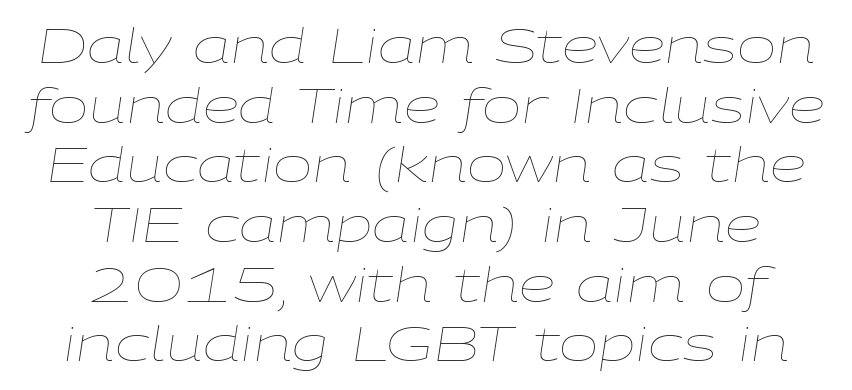
The specimen omits any rule beneath the text block's lines. Inter-character spacing is left at the font's built-in metrics. Each line is balanced around a shared central axis. The vertical gap from one line to the next is medium. A typesetter would call this proportional, since set widths differ per character.
